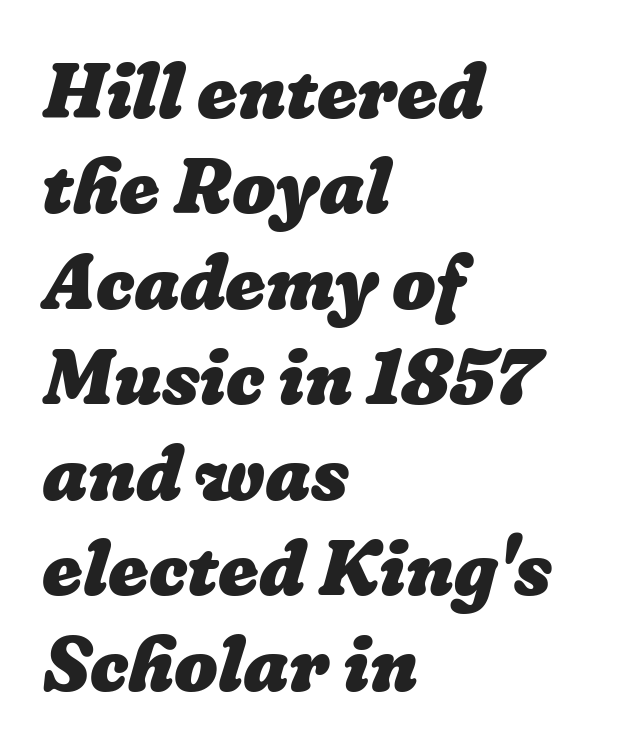
The passage shown is not underscored anywhere. Look at the stroke-to-counter ratio: heavy, a bold. There is no visible air inserted between adjacent glyphs. This sample has the flowing, uneven cadence of proportional lettering.
